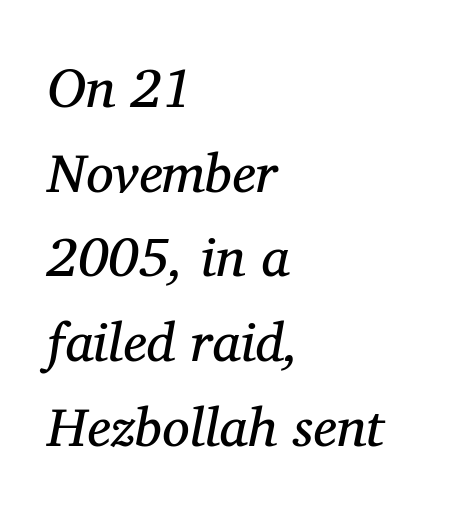
Q: Is the text bold? A: No.
Q: Is the text italic (slanted)? A: Yes, it leans right by about 11 degrees.
Q: Is the typeface a serif or a sans-serif typeface? A: Serif.
Q: Is the text underlined? A: No.
Q: How is the paragraph aligned? A: Left-aligned.
Q: Is the spacing between letters normal or unusually wide? A: Normal.
Q: Is the spacing between lines tight, normal or loose? A: Normal.
Q: Width (condensed, normal, or wide)? A: Normal.
Q: Stroke contrast? A: Medium.
Q: x-height? A: Medium.
Q: Monospaced? A: No.
